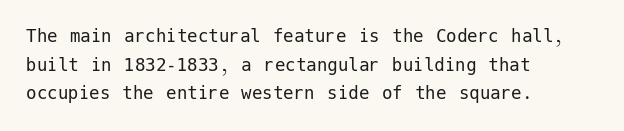
Line beginnings align vertically; line endings do not. Whoever set this chose a conventional vertical rhythm. Stroke mass is kept to a normal reading level or below. Nobody touched the tracking dial on this one.
